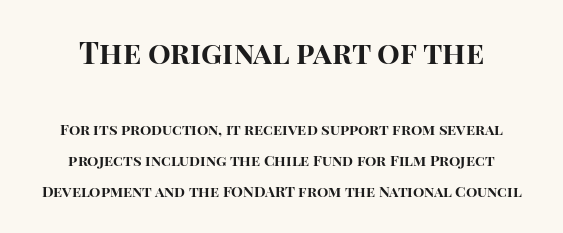
Do the letters lean? They stand straight. Standard letterfit; no display-style spreading of the glyphs. Whoever set this made the first block the dominant, larger element. Varying glyph widths throughout — classic text-font behaviour. The words here are not underlined. Does the weight exceed regular? Yes, all the way to bold.
